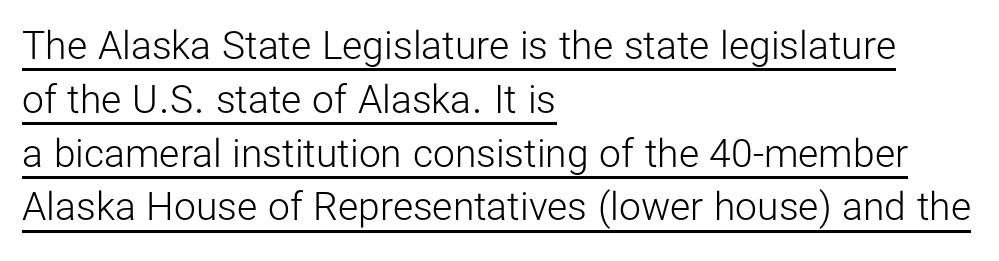
Q: Is the text bold? A: No.
Q: Is the text italic (slanted)? A: No, it is upright.
Q: Is the typeface a serif or a sans-serif typeface? A: Sans-serif.
Q: Is the text underlined? A: Yes.
Q: How is the paragraph aligned? A: Left-aligned.
Q: Is the spacing between letters normal or unusually wide? A: Normal.
Q: Is the spacing between lines tight, normal or loose? A: Normal.
Q: Width (condensed, normal, or wide)? A: Normal.
Q: Stroke contrast? A: Low.
Q: x-height? A: Medium.
Q: Monospaced? A: No.
